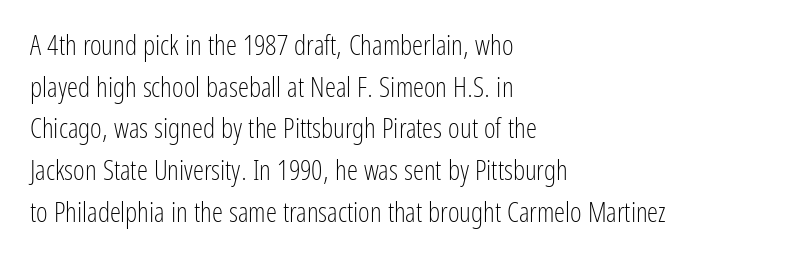
No extra tracking has been applied to these lines. Do the characters align in a grid? No, the font is proportional. The space beneath each line is pristine and unruled. Serif or sans? Sans — the stroke terminals are bare. Line spacing here is normal. Upright lettering throughout.
